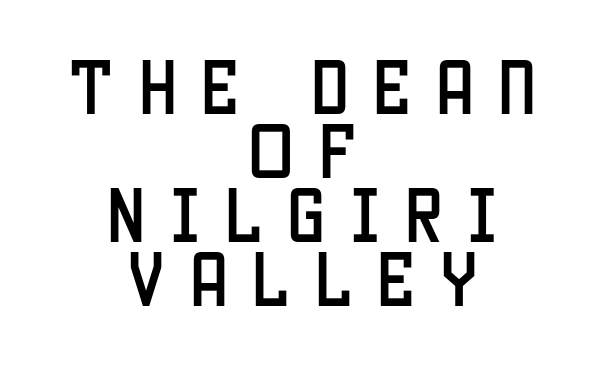
{"serif": "no", "italic": "no", "width": "condensed", "stroke_contrast": "low", "x_height": "large", "monospaced": "no", "underline": "no", "align": "center", "line_spacing": "tight", "line_spacing_ratio": 1.05, "letter_spacing": "wide", "letter_spacing_em": 0.4, "glyph_px": 61}
